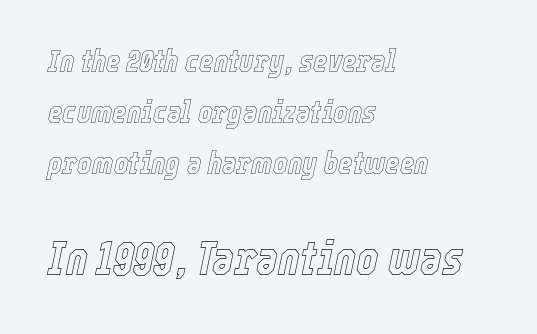
Q: Is the text italic (slanted)? A: Yes, it leans right by about 12 degrees.
Q: Is the text underlined? A: No.
Q: How is the paragraph aligned? A: Left-aligned.
Q: Is the spacing between letters normal or unusually wide? A: Normal.
Q: Is the spacing between lines tight, normal or loose? A: Normal.
Q: Which block of text is set in a larger size, the first (top) or the second (bottom)? A: The second (bottom) one.
Q: Width (condensed, normal, or wide)? A: Condensed.
Q: x-height? A: Medium.
Q: Monospaced? A: No.
